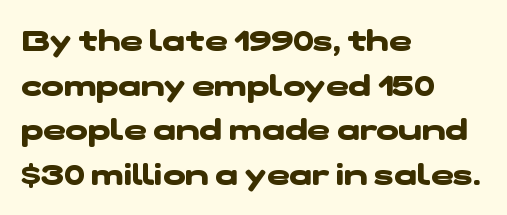
The image shows 30 px heavy, wide sans-serif type; set left-aligned, normal line spacing (1.49x), normal letter spacing, not underlined; low stroke contrast and a medium x-height.
